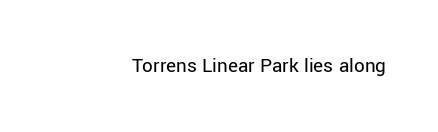
The image shows 21 px text type, upright; set normal letter spacing, not underlined.
